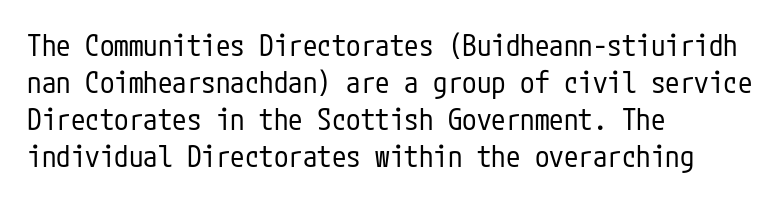
{"serif": "no", "italic": "no", "bold": "no", "weight": "regular", "width": "condensed", "stroke_contrast": "low", "x_height": "medium", "underline": "no", "align": "left", "line_spacing": "normal", "line_spacing_ratio": 1.28, "letter_spacing": "normal", "letter_spacing_em": 0.0, "glyph_px": 29}
